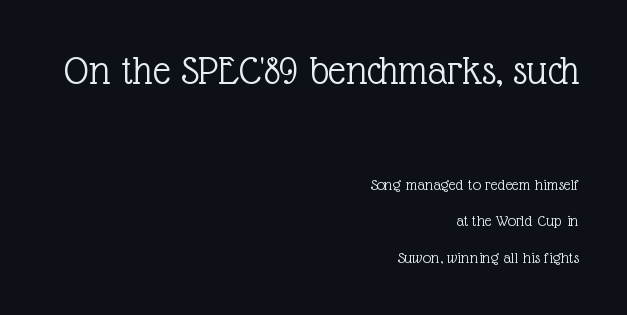
{"serif": "yes", "italic": "no", "bold": "no", "weight": "light", "width": "normal", "x_height": "medium", "monospaced": "no", "underline": "no", "align": "right", "line_spacing": "loose", "line_spacing_ratio": 2.15, "letter_spacing": "normal", "letter_spacing_em": 0.0, "larger_block": "first", "size_ratio": 2.53, "glyph_px": 43}
